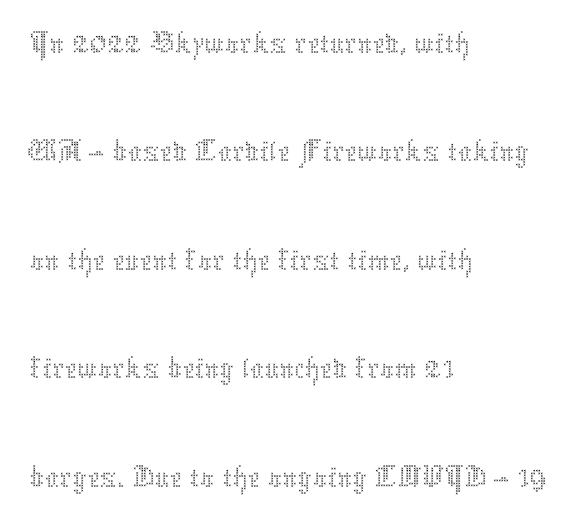
The image shows 70 px thin type, upright; set left-aligned, normal line spacing (1.55x), normal letter spacing, not underlined; medium stroke contrast and a medium x-height.
